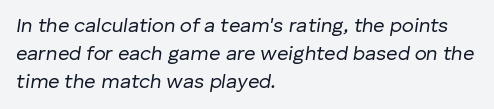
{"italic": "yes", "lean": "right", "slant_degrees": 8, "bold": "no", "underline": "no", "align": "left", "line_spacing": "normal", "line_spacing_ratio": 1.4, "letter_spacing": "normal", "letter_spacing_em": 0.0, "glyph_px": 20}
